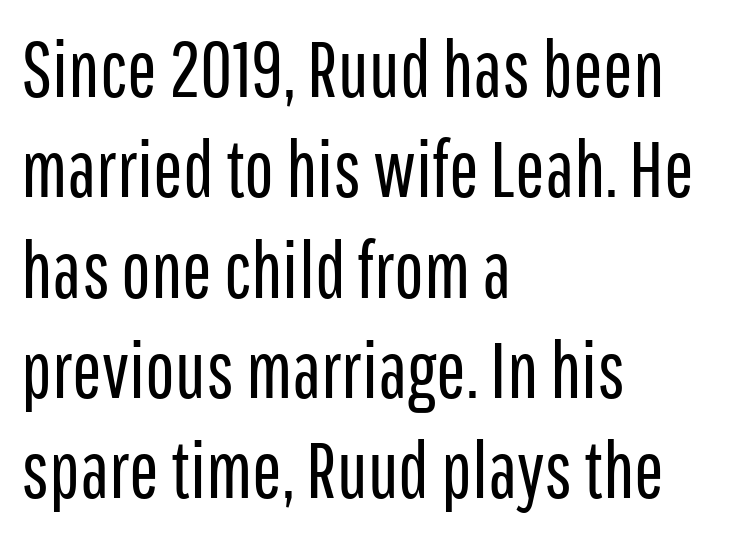
{"serif": "no", "italic": "no", "bold": "no", "weight": "regular", "width": "condensed", "stroke_contrast": "low", "x_height": "medium", "monospaced": "no", "underline": "no", "align": "left", "line_spacing": "normal", "line_spacing_ratio": 1.27, "letter_spacing": "normal", "letter_spacing_em": 0.0, "glyph_px": 79}
